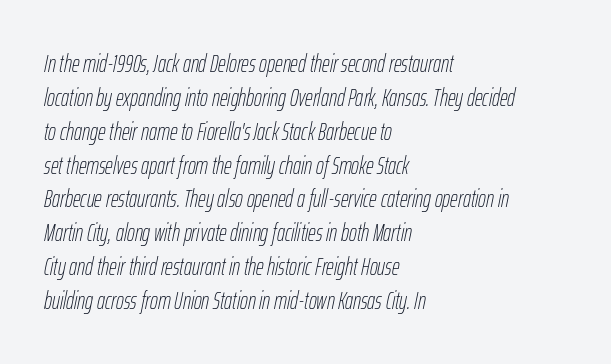
The image shows 24 px text type, italic (leaning right); set left-aligned, normal line spacing (1.41x), normal letter spacing, not underlined.
